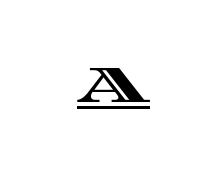
One-word summary of the alignment: right. The specimen reads as upright at a glance. The letters advance in unequal steps, a hallmark of proportional type. Nobody touched the tracking dial on this one. Does a line run under the words? Yes, clearly.
